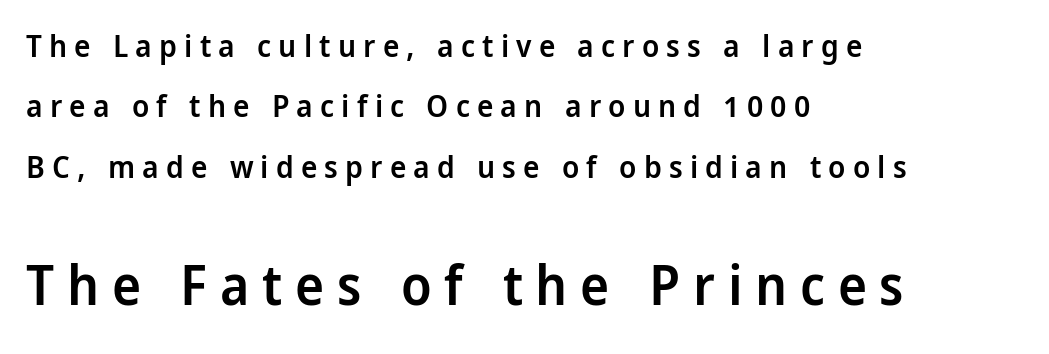
Q: Is the text bold? A: Semi-bold.
Q: Is the text italic (slanted)? A: No, it is upright.
Q: Is the typeface a serif or a sans-serif typeface? A: Sans-serif.
Q: Is the text underlined? A: No.
Q: How is the paragraph aligned? A: Left-aligned.
Q: Is the spacing between letters normal or unusually wide? A: Unusually wide.
Q: Is the spacing between lines tight, normal or loose? A: Loose.
Q: Which block of text is set in a larger size, the first (top) or the second (bottom)? A: The second (bottom) one.
Q: Width (condensed, normal, or wide)? A: Condensed.
Q: Stroke contrast? A: Low.
Q: x-height? A: Large.
Q: Monospaced? A: No.
